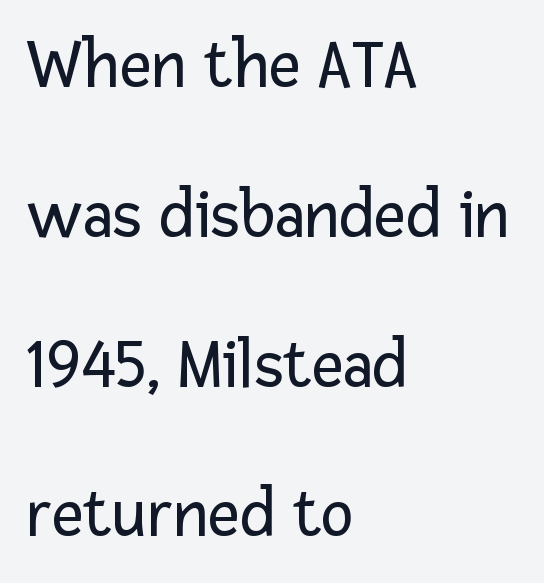
Q: Is the text bold? A: No.
Q: Is the text italic (slanted)? A: No, it is upright.
Q: Is the typeface a serif or a sans-serif typeface? A: Sans-serif.
Q: Is the text underlined? A: No.
Q: How is the paragraph aligned? A: Left-aligned.
Q: Is the spacing between letters normal or unusually wide? A: Normal.
Q: Is the spacing between lines tight, normal or loose? A: Loose.
Q: Width (condensed, normal, or wide)? A: Normal.
Q: Stroke contrast? A: Low.
Q: x-height? A: Medium.
Q: Monospaced? A: No.
